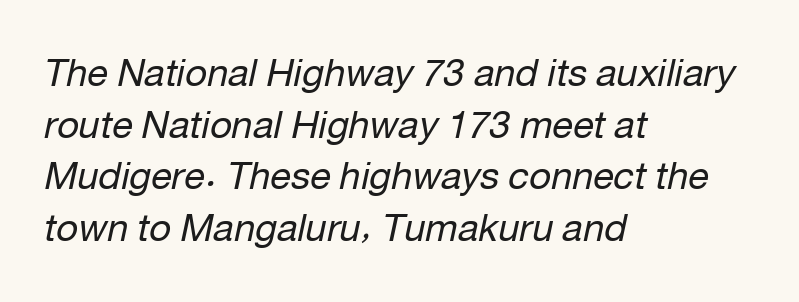
{"italic": "yes", "lean": "right", "slant_degrees": 12, "bold": "no", "weight": "regular", "width": "normal", "stroke_contrast": "low", "x_height": "medium", "monospaced": "no", "underline": "no", "align": "left", "line_spacing": "normal", "line_spacing_ratio": 1.36, "letter_spacing": "normal", "letter_spacing_em": 0.0, "glyph_px": 38}
